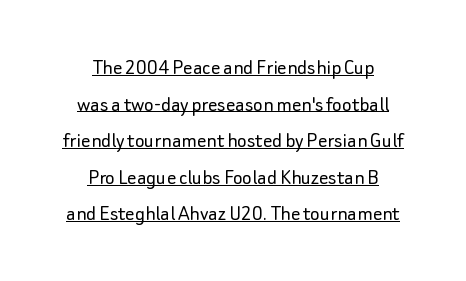
Ordinary non-slanted type is in use. No chunkiness to these letters — they're not bold. The line-height multiplier appears to be the usual default. Like a heading marked for emphasis, these lines bear an underscore. Does the copy run flush right? No — it is centered line by line.
